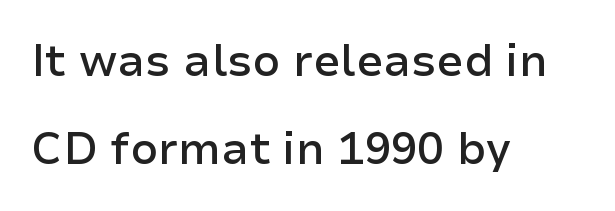
The image shows 44 px semibold sans-serif type, upright; set left-aligned, loose line spacing (2.0x), normal letter spacing, not underlined; low stroke contrast and a medium x-height.
